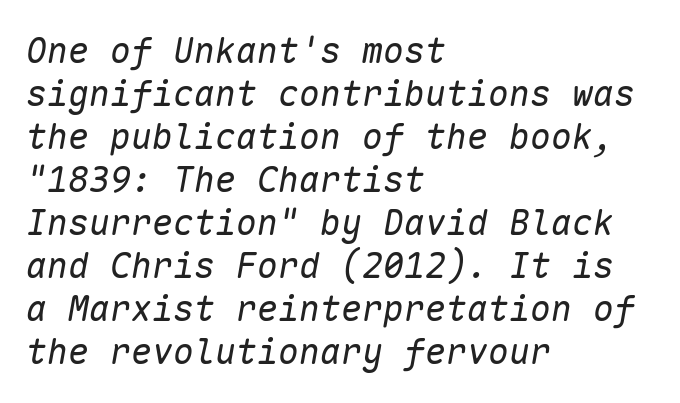
The image shows 35 px regular-weight type, italic (leaning right), monospaced; set left-aligned, line spacing 1.23x, normal letter spacing, not underlined; low stroke contrast and a medium x-height.
